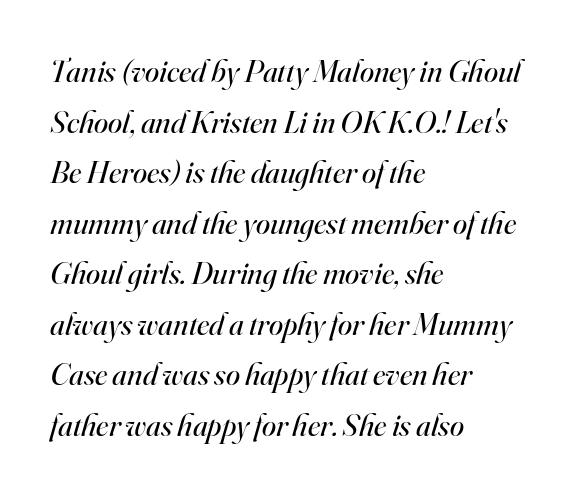
{"serif": "yes", "italic": "yes", "lean": "right", "slant_degrees": 16, "bold": "no", "weight": "regular", "width": "normal", "stroke_contrast": "high", "x_height": "small", "monospaced": "no", "underline": "no", "align": "left", "line_spacing": "normal", "line_spacing_ratio": 1.58, "letter_spacing": "normal", "letter_spacing_em": 0.0, "glyph_px": 32}
